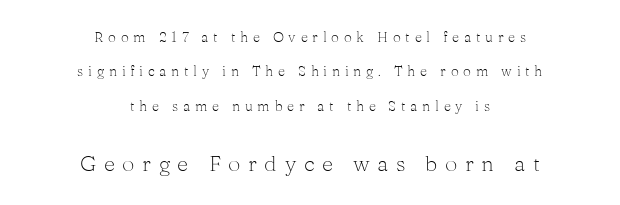
Caption: face not bold, strokes unweighted. You can tell it's not italic because the verticals are truly vertical. This block would shrink considerably if given ordinary leading; it's expanded now. Which margin do the lines hug? Neither — every line sits in the middle. The letters are spread apart with noticeably loose tracking. Has an underline been added? It has not.
